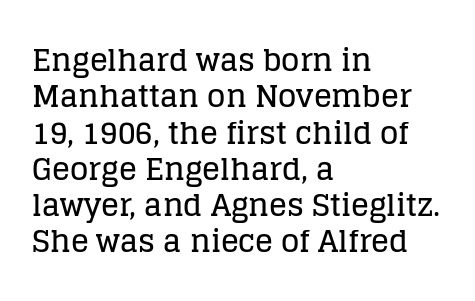
{"serif": "yes", "italic": "no", "width": "normal", "stroke_contrast": "low", "x_height": "large", "monospaced": "no", "underline": "no", "align": "left", "line_spacing_ratio": 1.21, "letter_spacing": "normal", "letter_spacing_em": 0.0, "glyph_px": 30}
